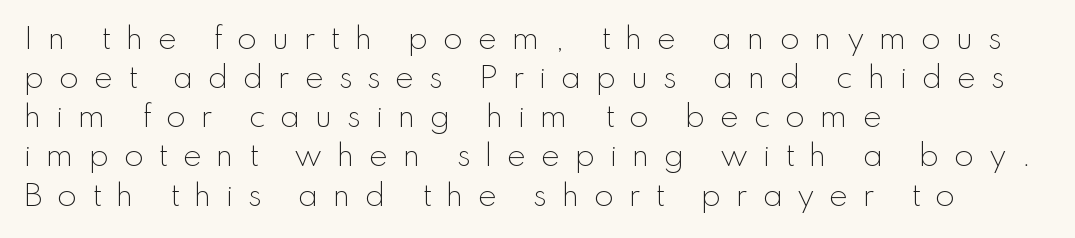
Descenders are the only things crossing below the line. The letters carry no serifs — their stems end cleanly without finishing strokes. Loose tracking; the words dissolve into strings of separated letters. Character widths vary here, with narrow letters taking less room than wide ones.
